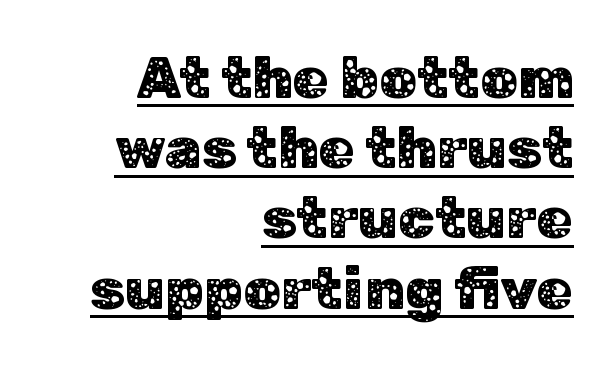
The image shows 59 px sans-serif type, upright; set right-aligned, line spacing 1.19x, normal letter spacing, underlined; low stroke contrast and a medium x-height.
